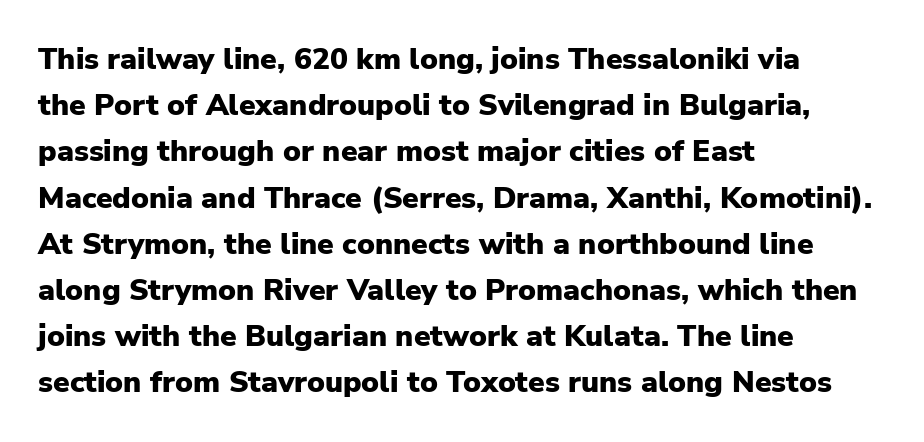
{"serif": "no", "italic": "no", "bold": "yes", "weight": "heavy", "width": "normal", "stroke_contrast": "low", "x_height": "medium", "monospaced": "no", "underline": "no", "align": "left", "line_spacing": "normal", "line_spacing_ratio": 1.54, "letter_spacing": "normal", "letter_spacing_em": 0.0, "glyph_px": 30}
